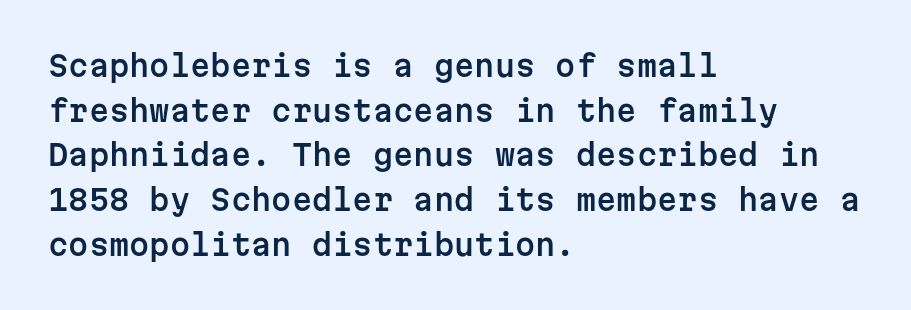
Q: Is the text italic (slanted)? A: No, it is upright.
Q: Is the typeface a serif or a sans-serif typeface? A: Sans-serif.
Q: Is the text underlined? A: No.
Q: How is the paragraph aligned? A: Left-aligned.
Q: Is the spacing between letters normal or unusually wide? A: Normal.
Q: Is the spacing between lines tight, normal or loose? A: Normal.
Q: Width (condensed, normal, or wide)? A: Normal.
Q: Stroke contrast? A: Low.
Q: x-height? A: Medium.
Q: Monospaced? A: Yes.
